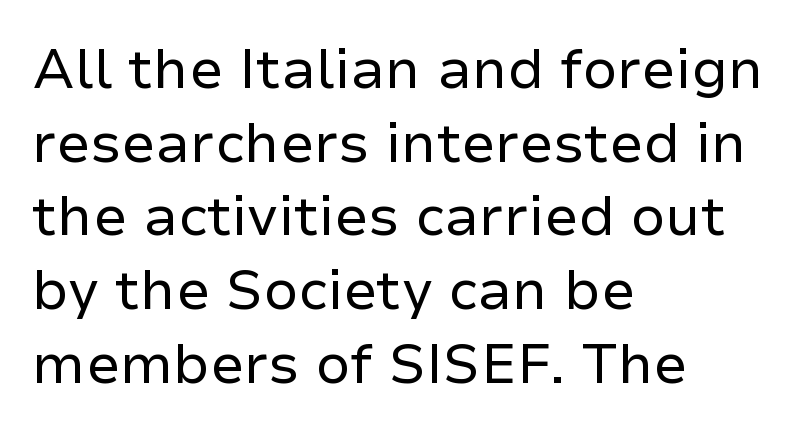
{"serif": "no", "italic": "no", "bold": "no", "weight": "regular", "width": "normal", "stroke_contrast": "low", "x_height": "medium", "monospaced": "no", "underline": "no", "align": "left", "line_spacing": "normal", "line_spacing_ratio": 1.34, "letter_spacing": "normal", "letter_spacing_em": 0.0, "glyph_px": 55}
